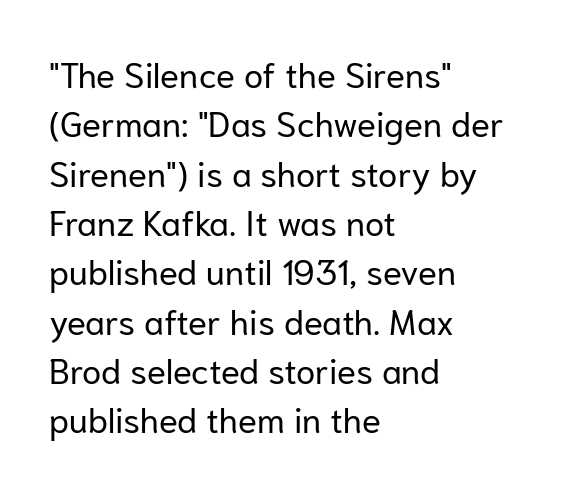
Type style note: lacks serifs. The vertical gap from one line to the next is medium. Tracking here is standard; glyphs follow each other at the usual distance. Bare-footed words on every line. Short and long lines alike share a common starting point at left. Unbolded letterforms with no extra heft.
